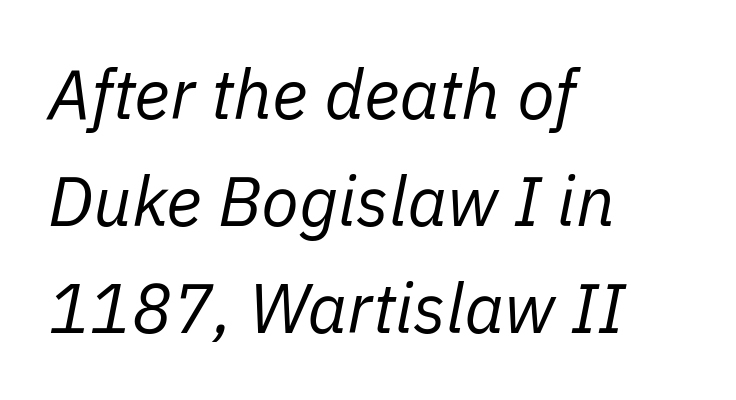
{"italic": "yes", "lean": "right", "slant_degrees": 11, "bold": "no", "weight": "regular", "width": "normal", "stroke_contrast": "low", "x_height": "medium", "monospaced": "no", "underline": "no", "align": "left", "line_spacing": "normal", "line_spacing_ratio": 1.55, "letter_spacing": "normal", "letter_spacing_em": 0.0, "glyph_px": 69}
